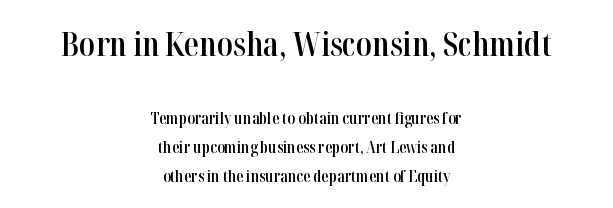
The image shows 33 px semibold, condensed serif type, upright; set centered, line spacing 1.81x, normal letter spacing, not underlined; the first (top) block is 2.06x larger; high stroke contrast and a medium x-height.
